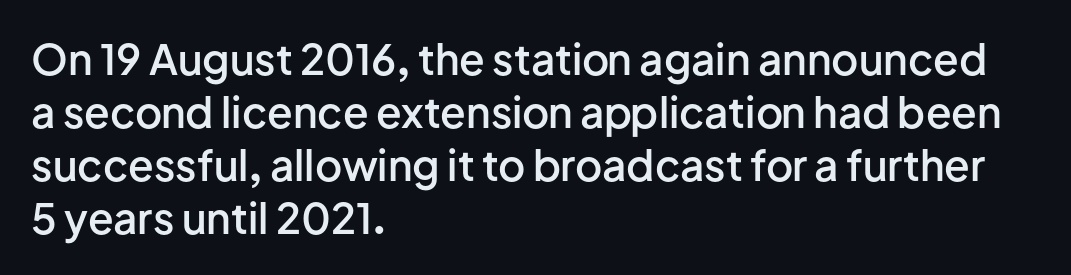
Caption: semibold face, moderately heavy strokes. Leading matches the norm, producing a regular column. Do the letters lean? They stand straight. The passage shown is typeset with a sans-serif family.
